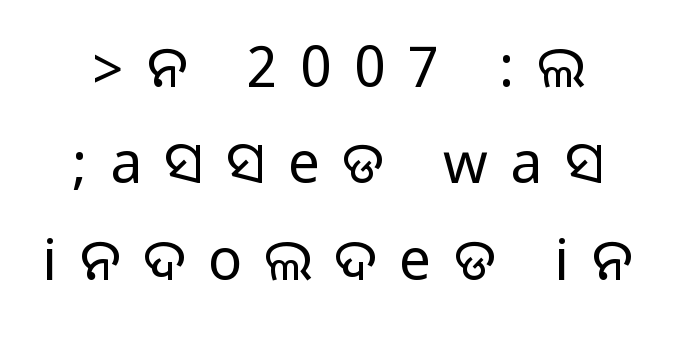
{"serif": "no", "italic": "no", "width": "normal", "stroke_contrast": "medium", "monospaced": "no", "underline": "no", "line_spacing": "normal", "line_spacing_ratio": 1.69, "letter_spacing": "wide", "letter_spacing_em": 0.39, "glyph_px": 57}
